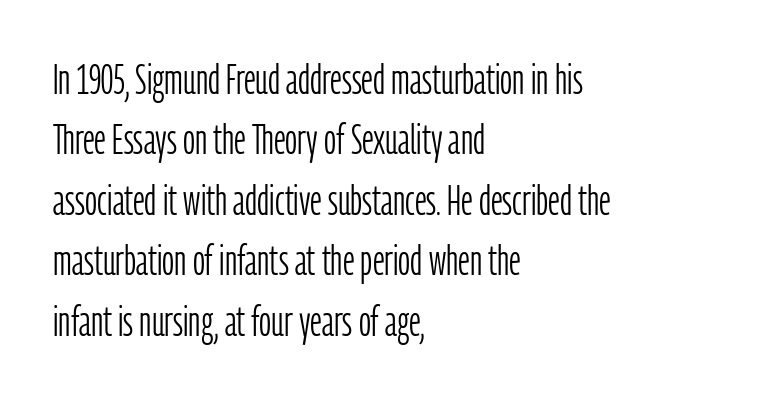
The image shows 42 px light, condensed sans-serif type, upright; set left-aligned, normal line spacing (1.44x), normal letter spacing, not underlined; low stroke contrast and a medium x-height.
